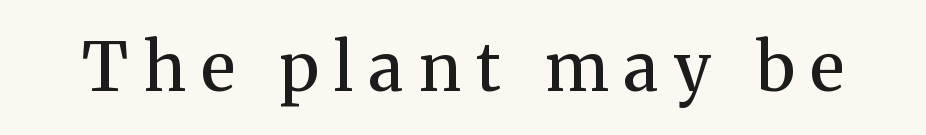
The image shows 67 px semibold serif type, upright; set unusually wide letter spacing (+0.23 em), not underlined; medium stroke contrast and a medium x-height.
